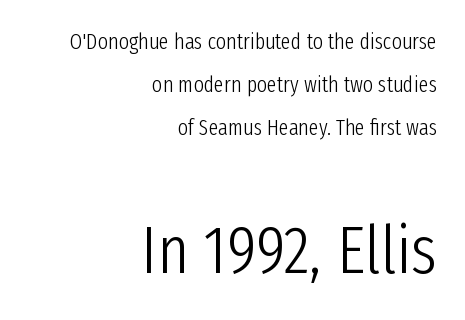
Q: Is the text bold? A: No.
Q: Is the text italic (slanted)? A: No, it is upright.
Q: Is the typeface a serif or a sans-serif typeface? A: Sans-serif.
Q: Is the text underlined? A: No.
Q: How is the paragraph aligned? A: Right-aligned.
Q: Is the spacing between letters normal or unusually wide? A: Normal.
Q: Is the spacing between lines tight, normal or loose? A: Loose.
Q: Which block of text is set in a larger size, the first (top) or the second (bottom)? A: The second (bottom) one.
Q: Width (condensed, normal, or wide)? A: Condensed.
Q: Stroke contrast? A: Low.
Q: x-height? A: Medium.
Q: Monospaced? A: No.
